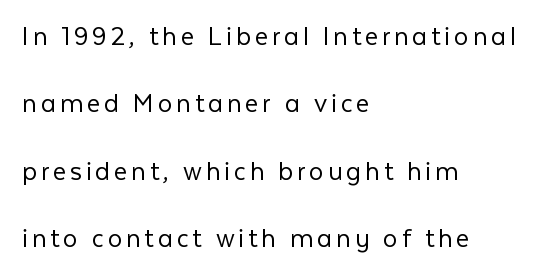
Nobody drew a line under any word here. The font is comparable to plain body text, perhaps lighter. Upright lettering throughout. Is the block centered? No — it sits flush against the left margin. A typesetter would call this leading open, well beyond the default. Type style note: lacks serifs.
